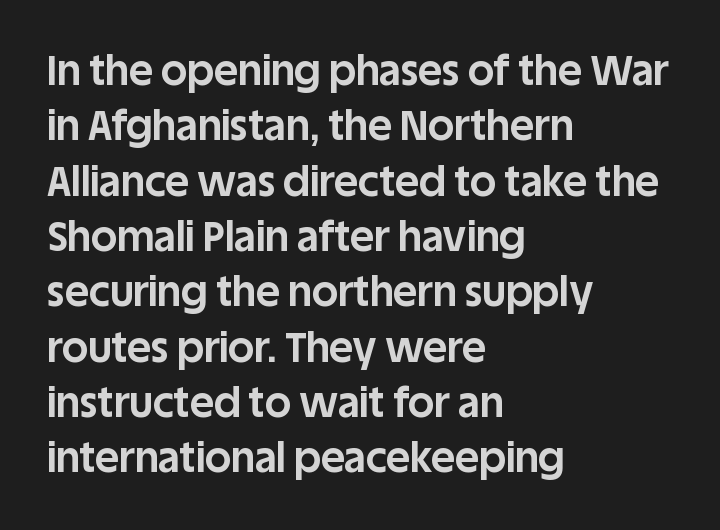
The image shows 41 px bold sans-serif type, upright; set left-aligned, normal line spacing (1.35x), normal letter spacing, not underlined; low stroke contrast and a large x-height.
